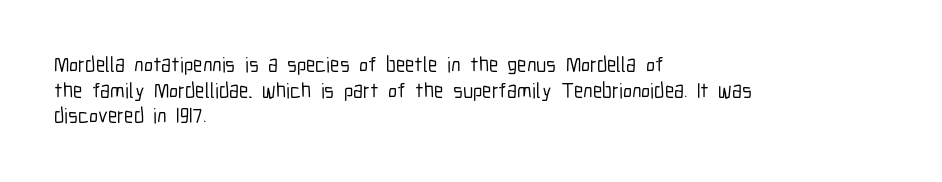
Line beginnings align vertically; line endings do not. Posture: vertical. A typesetter would call this zero additional tracking. The baseline area is clear.
